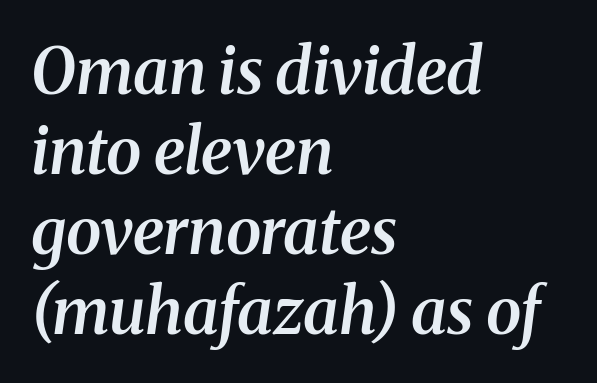
The image shows 64 px semibold serif type, italic (leaning right); set left-aligned, normal line spacing (1.25x), normal letter spacing, not underlined; medium stroke contrast and a medium x-height.
